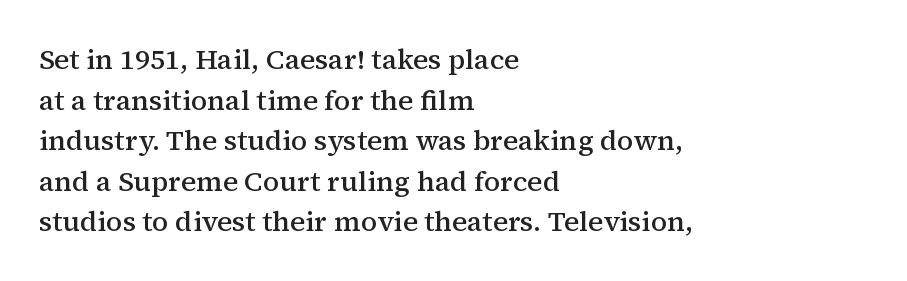
Q: Is the text bold? A: Semi-bold.
Q: Is the text italic (slanted)? A: No, it is upright.
Q: Is the typeface a serif or a sans-serif typeface? A: Serif.
Q: Is the text underlined? A: No.
Q: How is the paragraph aligned? A: Left-aligned.
Q: Is the spacing between letters normal or unusually wide? A: Normal.
Q: Is the spacing between lines tight, normal or loose? A: Normal.
Q: Width (condensed, normal, or wide)? A: Normal.
Q: Stroke contrast? A: Medium.
Q: x-height? A: Medium.
Q: Monospaced? A: No.
